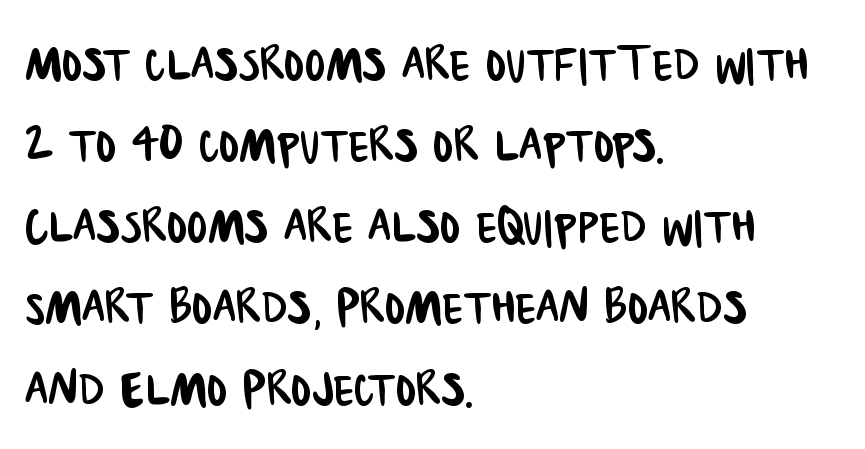
This rendering uses left alignment, leaving the right contour irregular. Check where the strokes stop: nothing finishes them off — pure sans. Descenders are the only things crossing below the line. The type is set solid horizontally, with unmodified tracking. Whoever set this chose a conventional vertical rhythm. This sample has the flowing, uneven cadence of proportional lettering.
